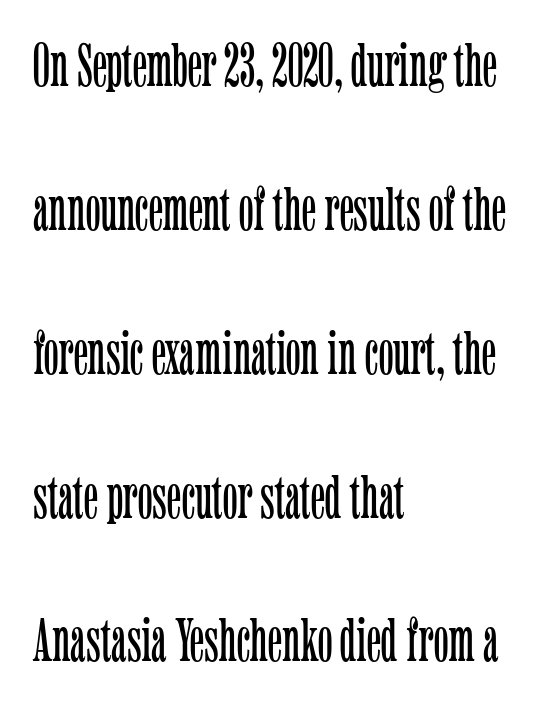
The image shows 62 px light, condensed serif type, upright; set left-aligned, loose line spacing (2.32x), normal letter spacing, not underlined; low stroke contrast and a medium x-height.
